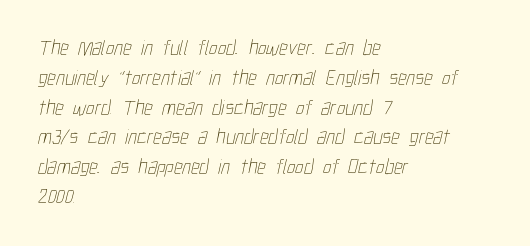
{"bold": "no", "underline": "no", "align": "left", "line_spacing": "normal", "line_spacing_ratio": 1.42, "letter_spacing": "normal", "letter_spacing_em": 0.0, "glyph_px": 21}
